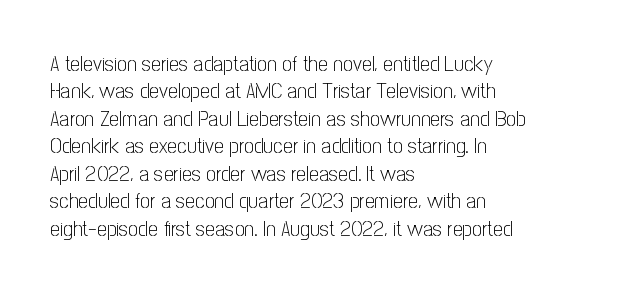
{"italic": "no", "bold": "no", "underline": "no", "align": "left", "line_spacing": "normal", "line_spacing_ratio": 1.25, "letter_spacing": "normal", "letter_spacing_em": 0.0, "glyph_px": 22}
